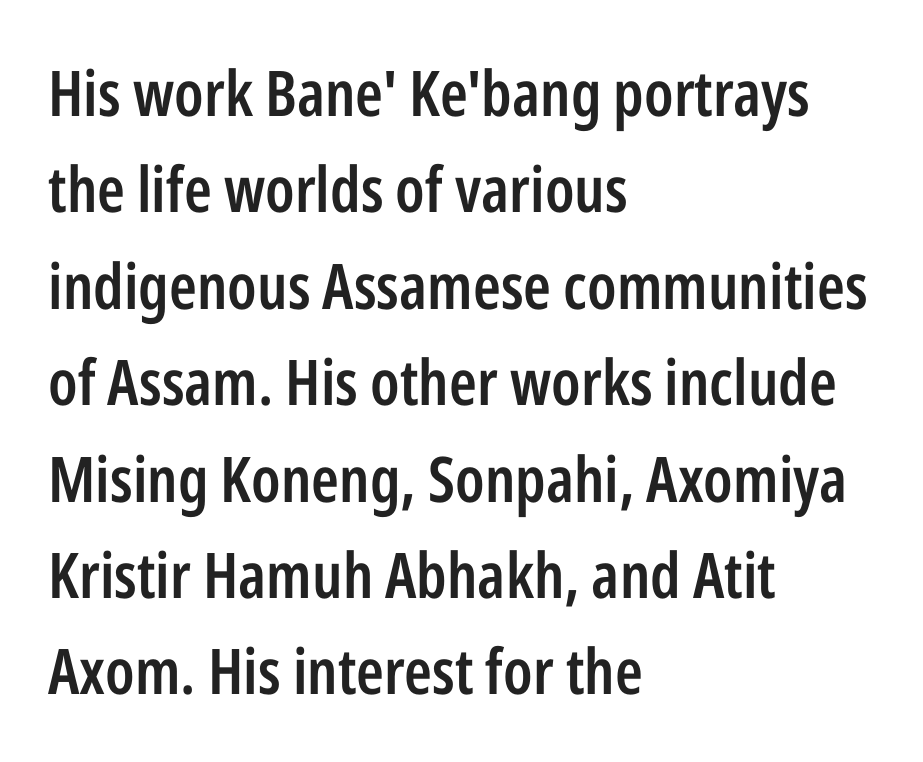
Check where the strokes stop: nothing finishes them off — pure sans. Character widths vary here, with narrow letters taking less room than wide ones. The text block is weighted toward the left margin, trailing off unevenly rightward. Letter spacing: default.
